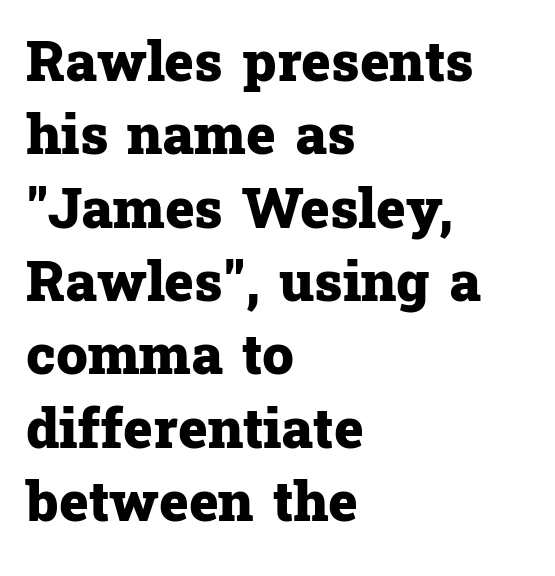
{"serif": "yes", "italic": "no", "bold": "yes", "weight": "heavy", "width": "normal", "stroke_contrast": "low", "x_height": "medium", "monospaced": "no", "underline": "no", "align": "left", "line_spacing": "normal", "line_spacing_ratio": 1.31, "letter_spacing": "normal", "letter_spacing_em": 0.0, "glyph_px": 56}
